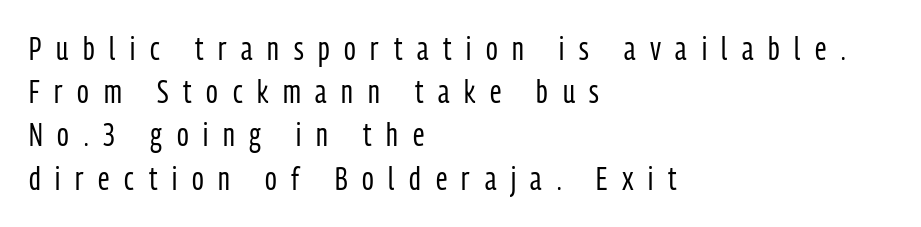
Q: Is the text bold? A: No.
Q: Is the text italic (slanted)? A: No, it is upright.
Q: Is the typeface a serif or a sans-serif typeface? A: Sans-serif.
Q: Is the text underlined? A: No.
Q: How is the paragraph aligned? A: Left-aligned.
Q: Is the spacing between letters normal or unusually wide? A: Unusually wide.
Q: Is the spacing between lines tight, normal or loose? A: Normal.
Q: Width (condensed, normal, or wide)? A: Condensed.
Q: Stroke contrast? A: Low.
Q: x-height? A: Medium.
Q: Monospaced? A: No.
